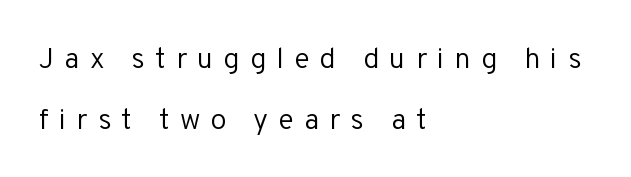
Q: Is the text bold? A: No.
Q: Is the text italic (slanted)? A: No, it is upright.
Q: Is the typeface a serif or a sans-serif typeface? A: Sans-serif.
Q: Is the text underlined? A: No.
Q: How is the paragraph aligned? A: Left-aligned.
Q: Is the spacing between letters normal or unusually wide? A: Unusually wide.
Q: Is the spacing between lines tight, normal or loose? A: Loose.
Q: Width (condensed, normal, or wide)? A: Normal.
Q: Stroke contrast? A: Low.
Q: x-height? A: Medium.
Q: Monospaced? A: No.
